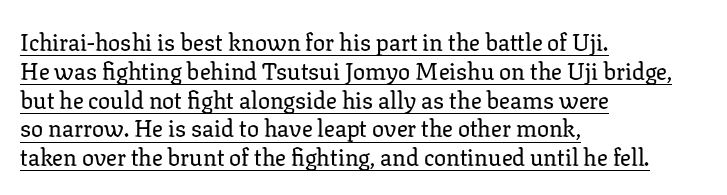
Underline: present. The horizontal fit of the characters is conventional and even. These lines were composed using upright roman letters. A student would call this left alignment; a typographer would say flush left, rag right.
